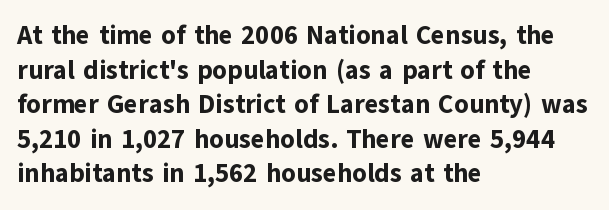
Do the letters lean? They stand straight. Standard letterfit; no display-style spreading of the glyphs. The strip under each line holds only bare page. The rendering anchors every line to the left-hand side. The glyphs have the mass of a bold cut. Quick note: interline space is typical.
